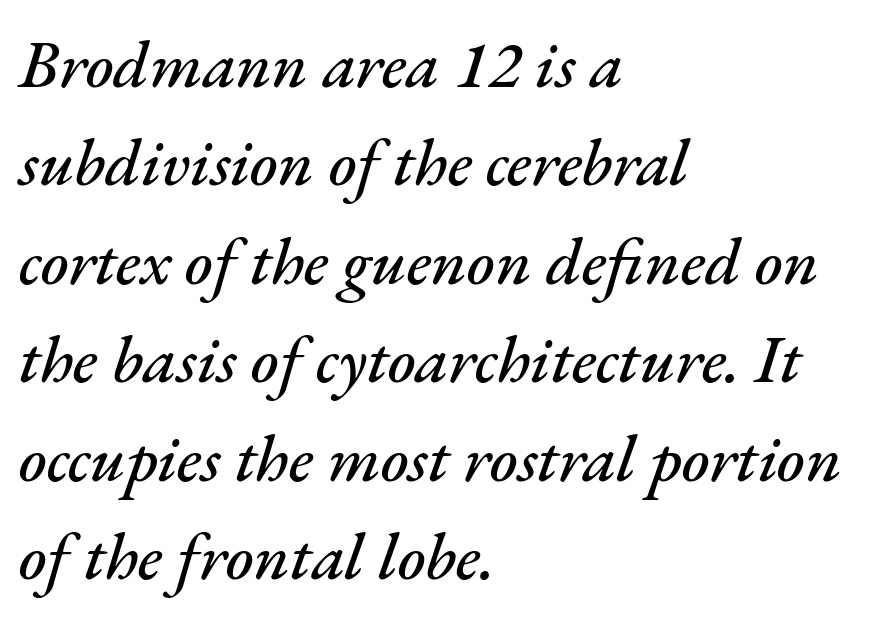
The passage shown has conventional tracking throughout. Any mark beneath the type? The region is blank. Regarding leading, the lines here are spaced in the standard way. Left-aligned paragraph, ragged on the right.
